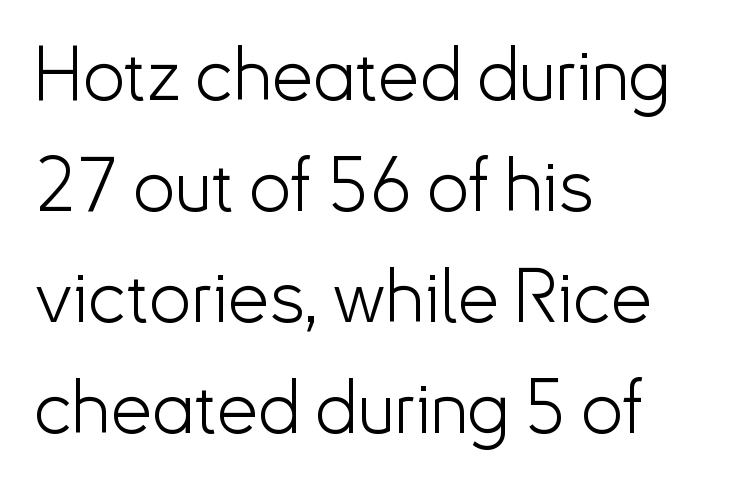
Q: Is the text bold? A: No.
Q: Is the text italic (slanted)? A: No, it is upright.
Q: Is the typeface a serif or a sans-serif typeface? A: Sans-serif.
Q: Is the text underlined? A: No.
Q: How is the paragraph aligned? A: Left-aligned.
Q: Is the spacing between letters normal or unusually wide? A: Normal.
Q: Is the spacing between lines tight, normal or loose? A: Normal.
Q: Width (condensed, normal, or wide)? A: Normal.
Q: Stroke contrast? A: Low.
Q: x-height? A: Small.
Q: Monospaced? A: No.
